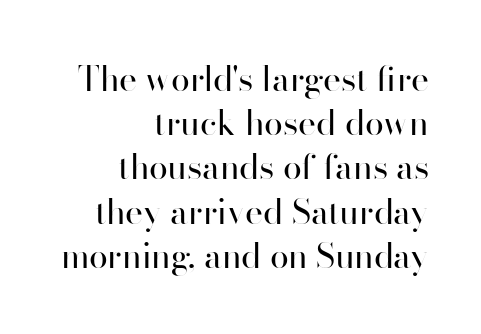
The image shows 34 px regular-weight sans-serif type, upright; set right-aligned, normal line spacing (1.3x), normal letter spacing, not underlined; high stroke contrast and a small x-height.
